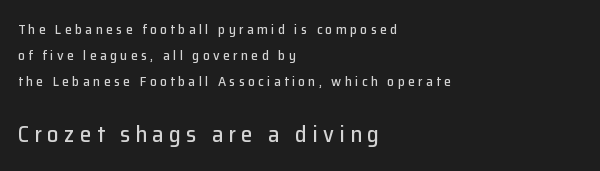
This is roman type, the default non-slanted kind. Typeset ragged right — the left edge is the straight one. Only glyphs here, with clear space below each row. Visually, the bottom section dominates because its glyphs are scaled up. There is plenty of visible air inserted between adjacent glyphs.
